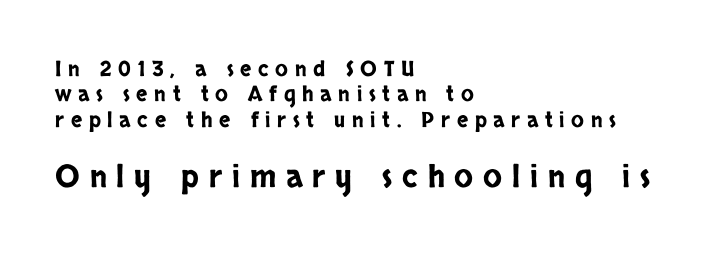
The lettering stays uniformly vertical, giving the passage a roman look. Anything drawn beneath the words? Only blank space. Spacing between characters has been opened up far beyond the box default. The letters advance in unequal steps, a hallmark of proportional type.
